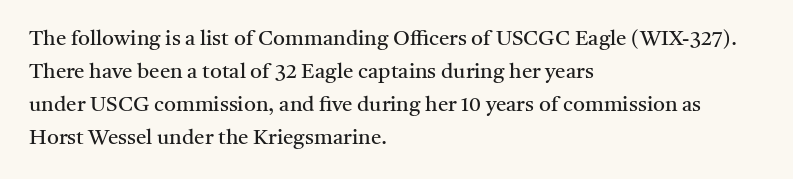
No italicization has been applied; the sample stays upright. This rendering features lettering with no underline. Summary of weight: not heavy and not bold. The typesetter chose a ragged-right arrangement here. The vertical gap from one line to the next is medium.
